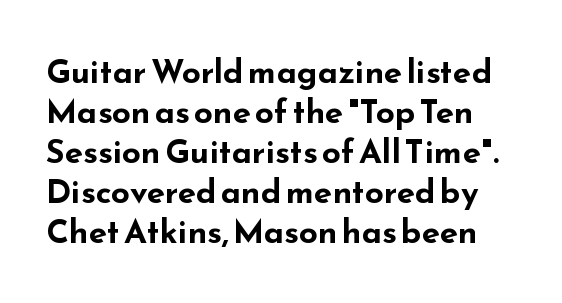
Is the type bold? Yes — the strokes are clearly thick and heavy. Glyph-to-glyph distance matches everyday printed text. Unlike a traditional serif, this face leaves its strokes unadorned. Characters remain perfectly vertical along every line.
